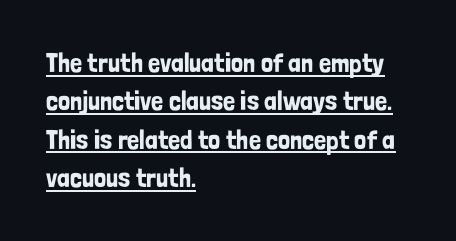
The image shows 27 px text type, upright; set left-aligned, normal line spacing (1.42x), normal letter spacing, underlined.
